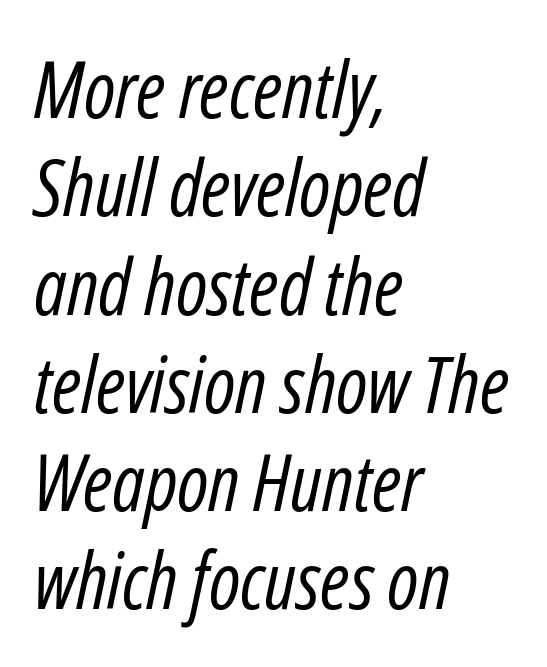
Q: Is the text bold? A: No.
Q: Is the text italic (slanted)? A: Yes, it leans right by about 12 degrees.
Q: Is the text underlined? A: No.
Q: How is the paragraph aligned? A: Left-aligned.
Q: Is the spacing between letters normal or unusually wide? A: Normal.
Q: Is the spacing between lines tight, normal or loose? A: Normal.
Q: Width (condensed, normal, or wide)? A: Condensed.
Q: Stroke contrast? A: Low.
Q: x-height? A: Medium.
Q: Monospaced? A: No.
